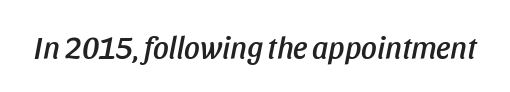
Q: Is the text italic (slanted)? A: Yes, it leans right by about 11 degrees.
Q: Is the text underlined? A: No.
Q: Is the spacing between letters normal or unusually wide? A: Normal.
Q: Width (condensed, normal, or wide)? A: Condensed.
Q: Stroke contrast? A: Low.
Q: x-height? A: Large.
Q: Monospaced? A: No.
